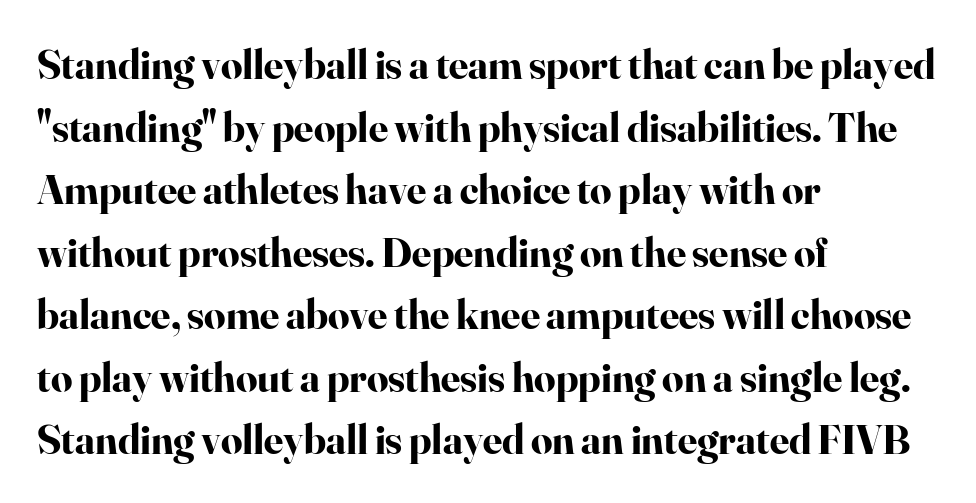
A clean baseline with only descenders dipping below it. In terms of letterform style, serifs are clearly present. The passage shown stacks its lines at a standard gap. The compositor pushed each line to the left boundary. Vertical strokes here are truly vertical. These lines are rendered in a variable-pitch font.
